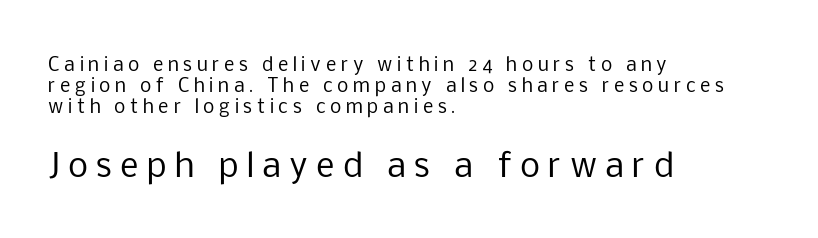
{"serif": "no", "italic": "no", "bold": "no", "weight": "regular", "width": "normal", "stroke_contrast": "low", "x_height": "medium", "monospaced": "no", "underline": "no", "align": "left", "line_spacing_ratio": 1.18, "letter_spacing": "wide", "letter_spacing_em": 0.26, "larger_block": "second", "size_ratio": 1.78, "glyph_px": 32}
